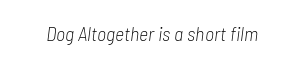
{"italic": "yes", "lean": "right", "slant_degrees": 7, "bold": "no", "underline": "no", "letter_spacing": "normal", "letter_spacing_em": 0.0, "glyph_px": 20}
